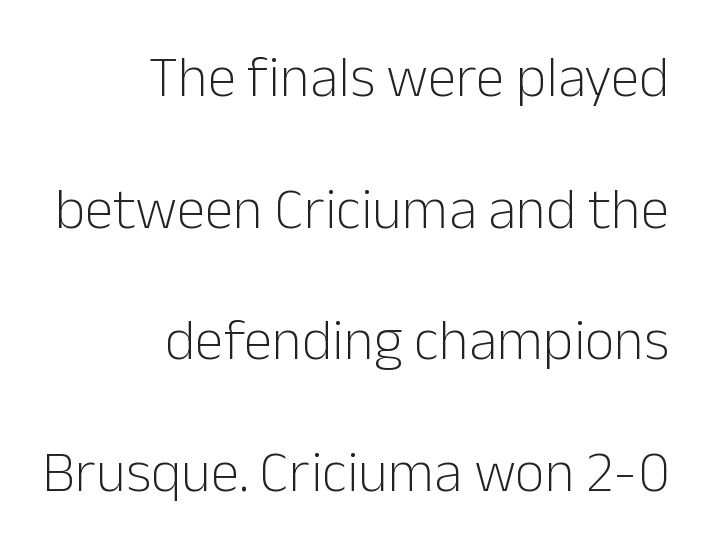
Q: Is the text bold? A: No.
Q: Is the text italic (slanted)? A: No, it is upright.
Q: Is the typeface a serif or a sans-serif typeface? A: Sans-serif.
Q: Is the text underlined? A: No.
Q: How is the paragraph aligned? A: Right-aligned.
Q: Is the spacing between letters normal or unusually wide? A: Normal.
Q: Is the spacing between lines tight, normal or loose? A: Loose.
Q: Width (condensed, normal, or wide)? A: Normal.
Q: Stroke contrast? A: Low.
Q: x-height? A: Medium.
Q: Monospaced? A: No.
